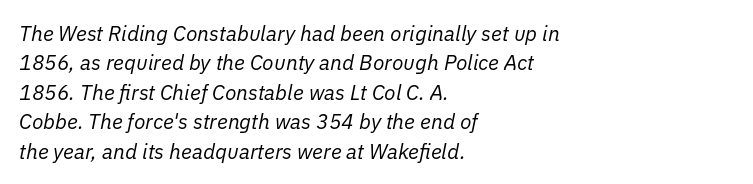
The image shows 21 px text type, italic (leaning right); set left-aligned, normal line spacing (1.4x), normal letter spacing, not underlined.
